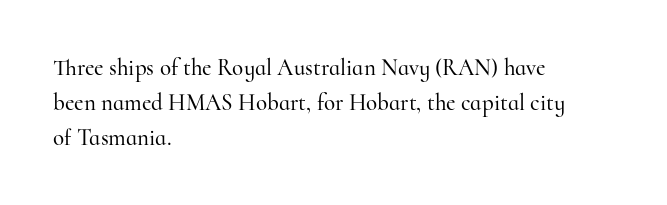
Q: Is the text italic (slanted)? A: No, it is upright.
Q: Is the text underlined? A: No.
Q: How is the paragraph aligned? A: Left-aligned.
Q: Is the spacing between letters normal or unusually wide? A: Normal.
Q: Is the spacing between lines tight, normal or loose? A: Normal.
